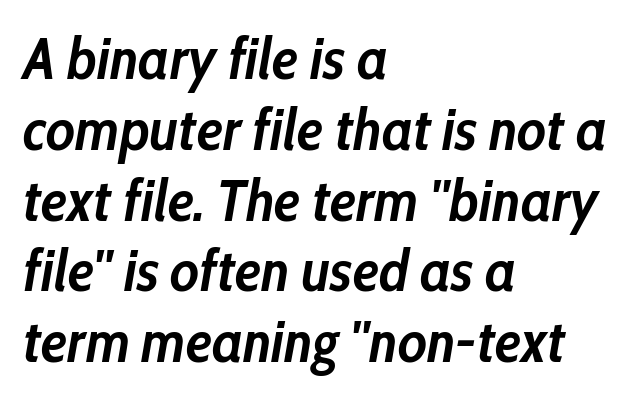
The letters advance in unequal steps, a hallmark of proportional type. Rendered with sloped, italic letterforms. Does extra space separate the letters? No, they use regular spacing. The text block is weighted toward the left margin, trailing off unevenly rightward. A clean baseline with only descenders dipping below it.
